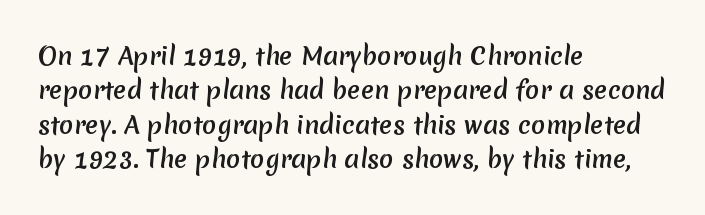
{"underline": "no", "align": "left", "line_spacing": "normal", "line_spacing_ratio": 1.43, "letter_spacing": "normal", "letter_spacing_em": 0.0, "glyph_px": 24}
